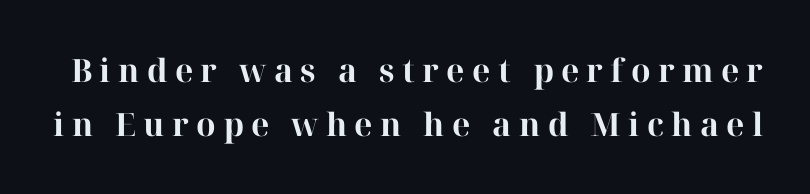
The lettering holds an erect, upright posture throughout. What stands out about the letter spacing? Its width — letters are far apart. The lines sit at an ordinary, default distance from one another. Descender tails drop into unmarked territory. A typesetter would call this proportional, since set widths differ per character.
